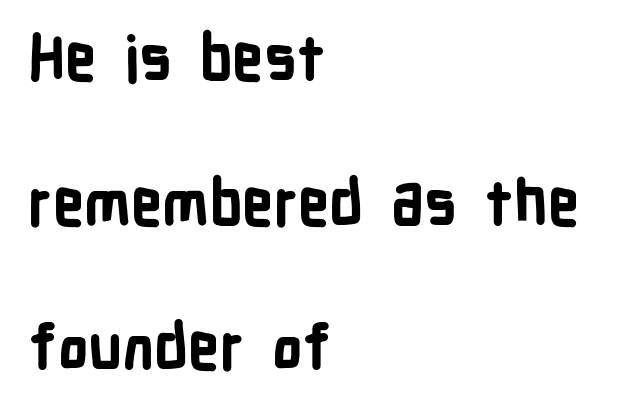
{"serif": "no", "italic": "no", "bold": "yes", "weight": "bold", "width": "condensed", "stroke_contrast": "low", "x_height": "medium", "monospaced": "no", "underline": "no", "align": "left", "line_spacing": "loose", "line_spacing_ratio": 2.37, "letter_spacing": "normal", "letter_spacing_em": 0.0, "glyph_px": 61}
